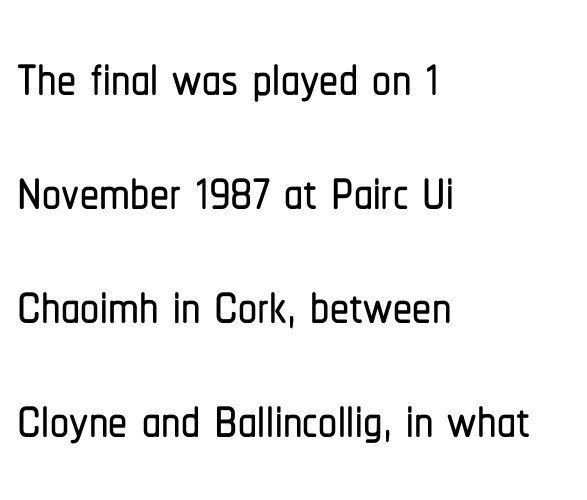
{"serif": "no", "italic": "no", "width": "condensed", "stroke_contrast": "low", "x_height": "medium", "monospaced": "no", "underline": "no", "align": "left", "line_spacing": "normal", "line_spacing_ratio": 1.5, "letter_spacing": "normal", "letter_spacing_em": 0.0, "glyph_px": 76}
